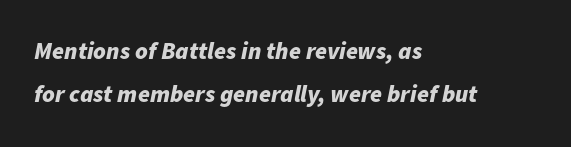
The image shows 24 px bold type, italic (leaning right); set left-aligned, line spacing 1.81x, normal letter spacing, not underlined.
